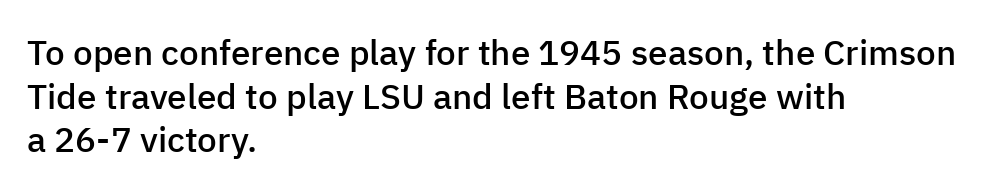
The image shows 35 px semibold sans-serif type, upright; set left-aligned, normal line spacing (1.25x), normal letter spacing, not underlined; low stroke contrast and a medium x-height.
